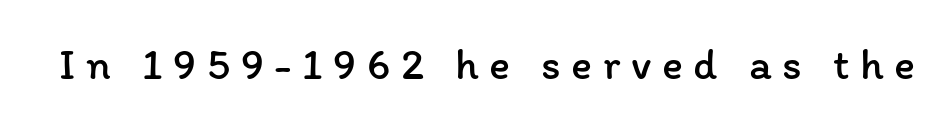
Does extra space separate the letters? Yes, quite a lot of it. Is this a fixed-width face? No — the glyphs have proportional, varying widths. Stem width sits at or under what a default text font uses. No word sits above an underline. Every stem runs plumb, perpendicular to the baseline.
